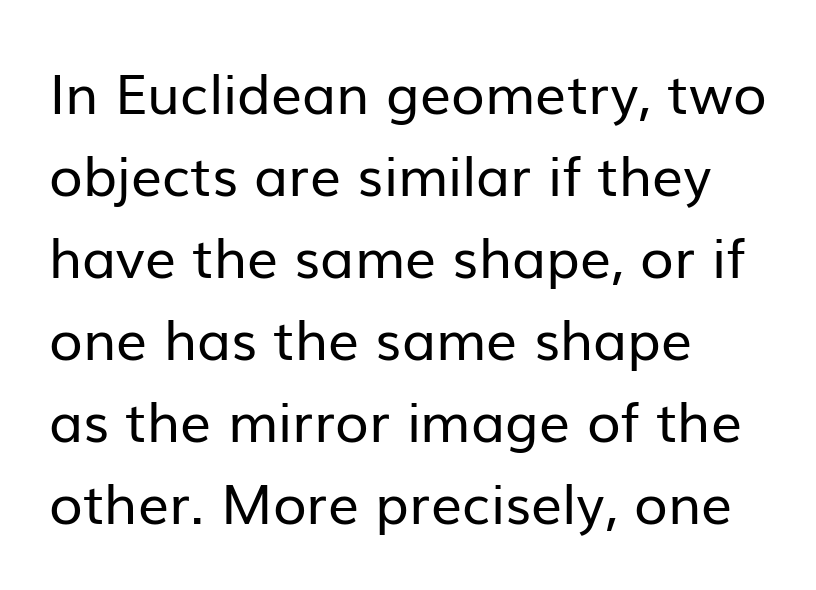
The image shows 55 px regular-weight sans-serif type, upright; set left-aligned, normal line spacing (1.49x), normal letter spacing, not underlined; low stroke contrast and a medium x-height.
